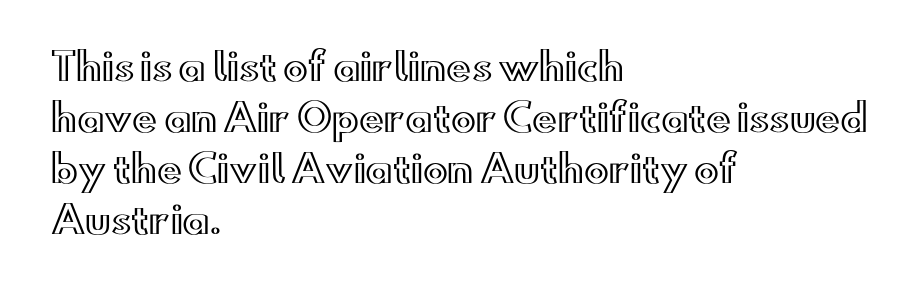
Descenders hang freely into open space. Each new line begins a customary step beneath the previous one. Every row of glyphs begins at an identical x-position on the left. The face used here is proportionally spaced, like ordinary book or web type. How are the letters spaced? Ordinarily, with no added tracking.
